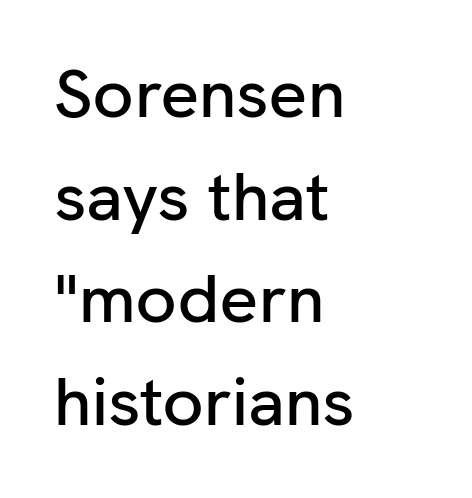
Q: Is the text italic (slanted)? A: No, it is upright.
Q: Is the typeface a serif or a sans-serif typeface? A: Sans-serif.
Q: Is the text underlined? A: No.
Q: How is the paragraph aligned? A: Left-aligned.
Q: Is the spacing between letters normal or unusually wide? A: Normal.
Q: Is the spacing between lines tight, normal or loose? A: Normal.
Q: Width (condensed, normal, or wide)? A: Normal.
Q: Stroke contrast? A: Low.
Q: x-height? A: Medium.
Q: Monospaced? A: No.
